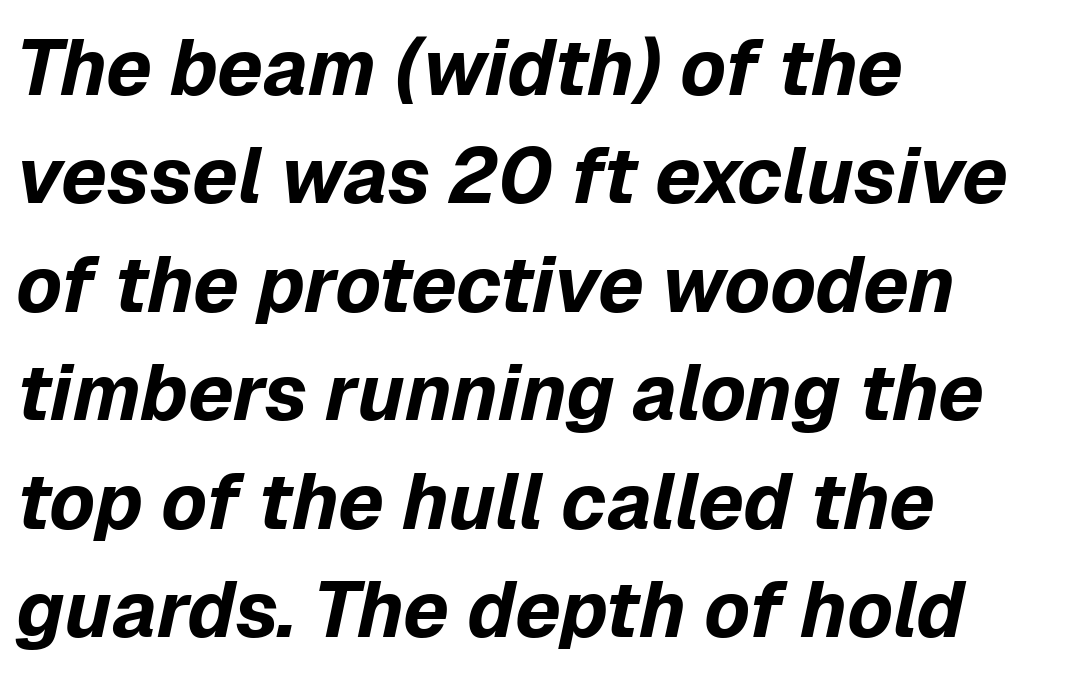
Q: Is the text bold? A: Yes.
Q: Is the text italic (slanted)? A: Yes, it leans right by about 12 degrees.
Q: Is the text underlined? A: No.
Q: How is the paragraph aligned? A: Left-aligned.
Q: Is the spacing between letters normal or unusually wide? A: Normal.
Q: Is the spacing between lines tight, normal or loose? A: Normal.
Q: Width (condensed, normal, or wide)? A: Normal.
Q: Stroke contrast? A: Low.
Q: x-height? A: Medium.
Q: Monospaced? A: No.
